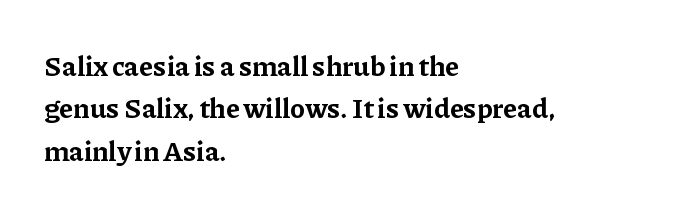
Q: Is the text bold? A: Yes.
Q: Is the text italic (slanted)? A: No, it is upright.
Q: Is the typeface a serif or a sans-serif typeface? A: Serif.
Q: Is the text underlined? A: No.
Q: How is the paragraph aligned? A: Left-aligned.
Q: Is the spacing between letters normal or unusually wide? A: Normal.
Q: Is the spacing between lines tight, normal or loose? A: Normal.
Q: Width (condensed, normal, or wide)? A: Normal.
Q: Stroke contrast? A: Low.
Q: x-height? A: Medium.
Q: Monospaced? A: No.
